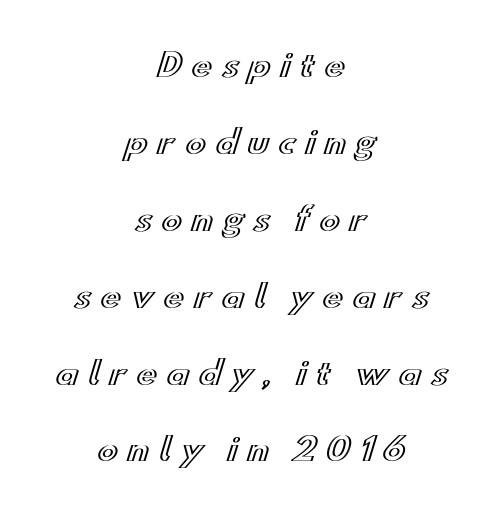
Looks like regular typesetting: each glyph gets only the width it needs. This rendering widens character spacing well past its baseline value. The passage is arranged like a title page — every line centered. The specimen omits any rule beneath the text block's lines.
